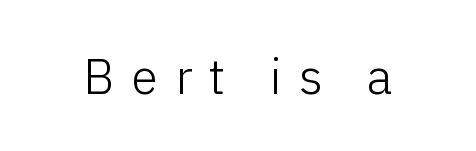
{"serif": "no", "italic": "no", "bold": "no", "weight": "light", "width": "normal", "stroke_contrast": "low", "x_height": "medium", "monospaced": "no", "underline": "no", "letter_spacing": "wide", "letter_spacing_em": 0.34, "glyph_px": 49}
